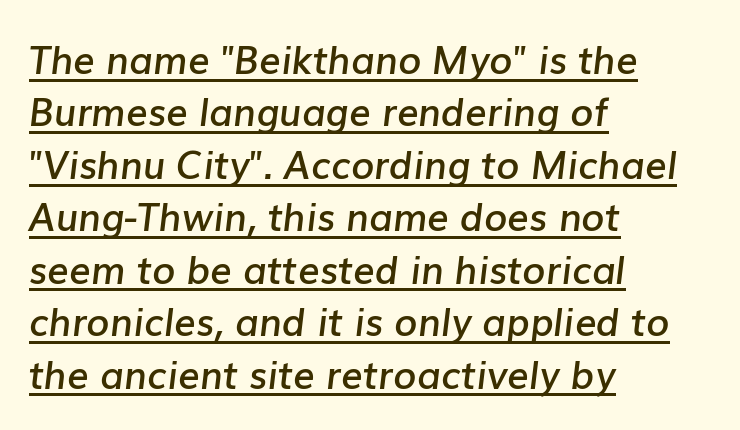
{"italic": "yes", "lean": "right", "slant_degrees": 7, "bold": "semi", "weight": "semibold", "width": "normal", "stroke_contrast": "low", "x_height": "medium", "monospaced": "no", "underline": "yes", "align": "left", "line_spacing": "normal", "line_spacing_ratio": 1.38, "letter_spacing": "normal", "letter_spacing_em": 0.0, "glyph_px": 38}
